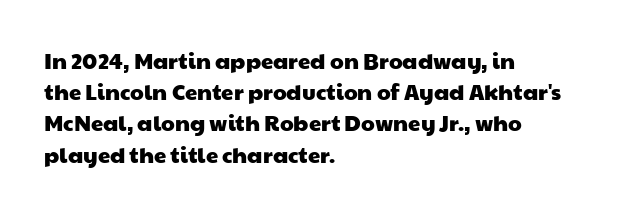
Q: Is the text underlined? A: No.
Q: How is the paragraph aligned? A: Left-aligned.
Q: Is the spacing between letters normal or unusually wide? A: Normal.
Q: Is the spacing between lines tight, normal or loose? A: Normal.
